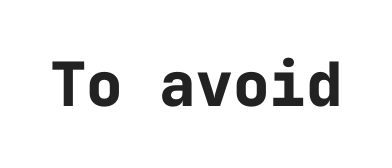
The image shows 61 px bold sans-serif type, upright, monospaced; set normal letter spacing, not underlined; low stroke contrast and a medium x-height.
